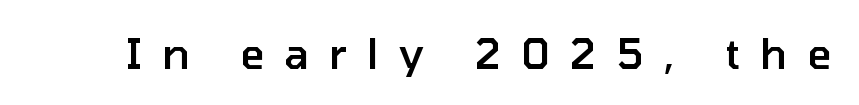
{"serif": "no", "italic": "no", "bold": "semi", "weight": "semibold", "width": "normal", "stroke_contrast": "low", "x_height": "medium", "monospaced": "no", "underline": "no", "letter_spacing": "wide", "letter_spacing_em": 0.48, "glyph_px": 42}
